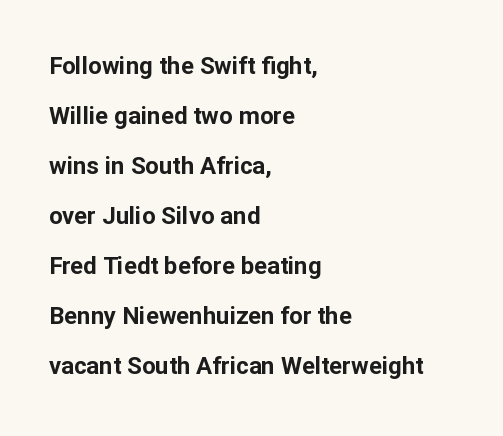
The image shows 24 px bold type, upright; set left-aligned, loose line spacing (2.08x), normal letter spacing, not underlined.
